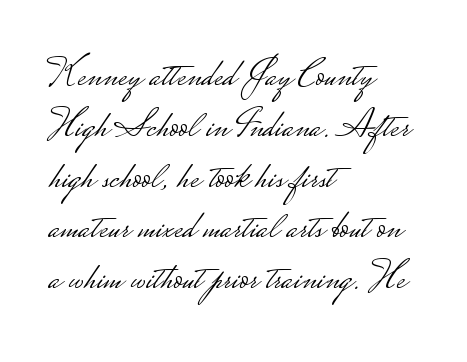
{"serif": "no", "bold": "no", "weight": "light", "width": "wide", "stroke_contrast": "low", "monospaced": "no", "underline": "no", "align": "left", "line_spacing": "normal", "line_spacing_ratio": 1.27, "letter_spacing": "normal", "letter_spacing_em": 0.0, "glyph_px": 40}
